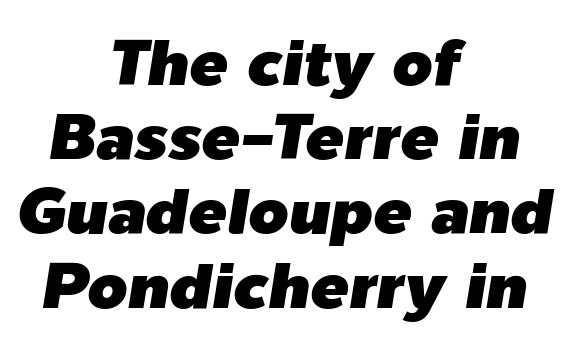
Q: Is the text italic (slanted)? A: Yes, it leans right by about 9 degrees.
Q: Is the text underlined? A: No.
Q: How is the paragraph aligned? A: Centered.
Q: Is the spacing between letters normal or unusually wide? A: Normal.
Q: Width (condensed, normal, or wide)? A: Normal.
Q: Stroke contrast? A: Low.
Q: x-height? A: Medium.
Q: Monospaced? A: No.
